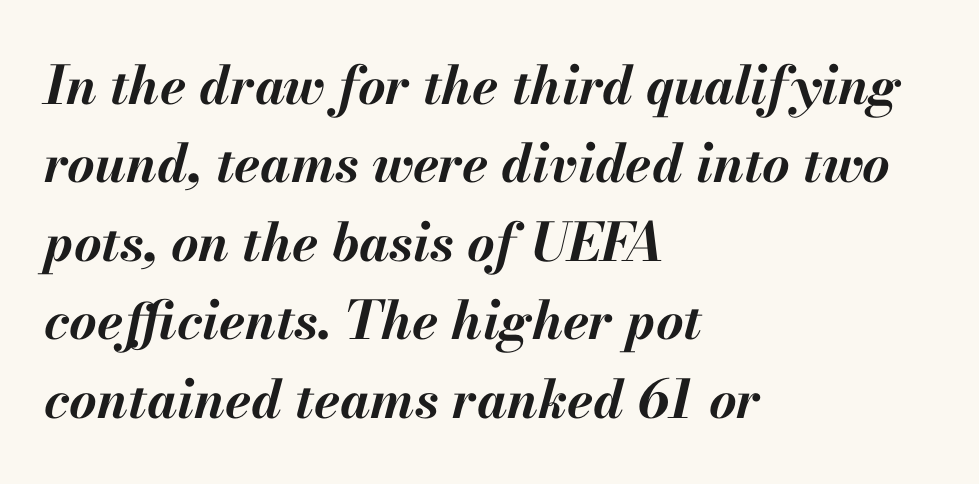
Q: Is the text bold? A: Yes.
Q: Is the text italic (slanted)? A: Yes, it leans right by about 13 degrees.
Q: Is the text underlined? A: No.
Q: How is the paragraph aligned? A: Left-aligned.
Q: Is the spacing between letters normal or unusually wide? A: Normal.
Q: Is the spacing between lines tight, normal or loose? A: Normal.
Q: Width (condensed, normal, or wide)? A: Normal.
Q: Stroke contrast? A: Medium.
Q: x-height? A: Small.
Q: Monospaced? A: No.
